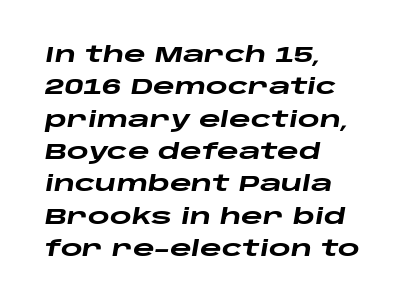
The image shows 21 px bold type, italic (leaning right); set left-aligned, normal line spacing (1.54x), normal letter spacing, not underlined.
